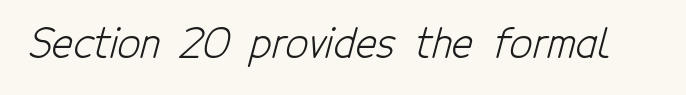
Q: Is the text bold? A: No.
Q: Is the typeface a serif or a sans-serif typeface? A: Sans-serif.
Q: Is the text underlined? A: No.
Q: Is the spacing between letters normal or unusually wide? A: Normal.
Q: Width (condensed, normal, or wide)? A: Condensed.
Q: Stroke contrast? A: Low.
Q: x-height? A: Medium.
Q: Monospaced? A: No.
